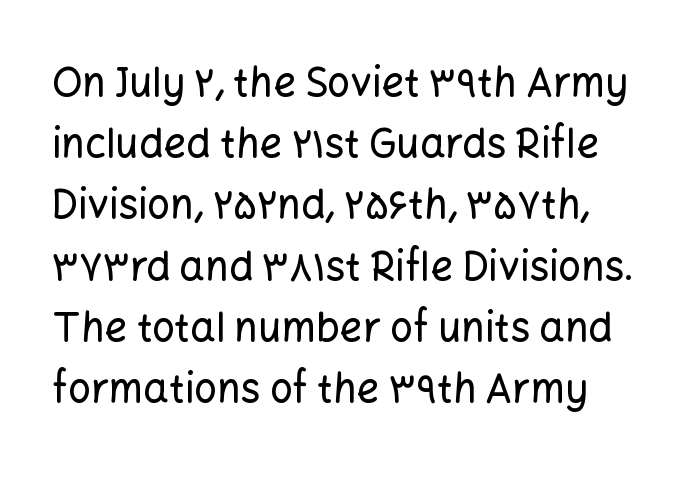
This sample uses an upright cut, with every glyph sitting square on the baseline. A typesetter would call this proportional, since set widths differ per character. This sample keeps an unexceptional amount of space between lines. Words float on clear page, feet unadorned.
